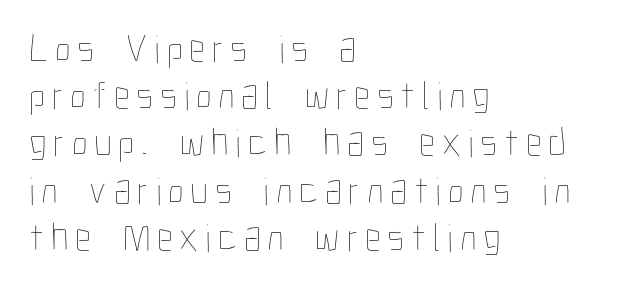
Q: Is the text bold? A: No.
Q: Is the text italic (slanted)? A: No, it is upright.
Q: Is the text underlined? A: No.
Q: How is the paragraph aligned? A: Left-aligned.
Q: Width (condensed, normal, or wide)? A: Condensed.
Q: Stroke contrast? A: Low.
Q: x-height? A: Medium.
Q: Monospaced? A: No.
